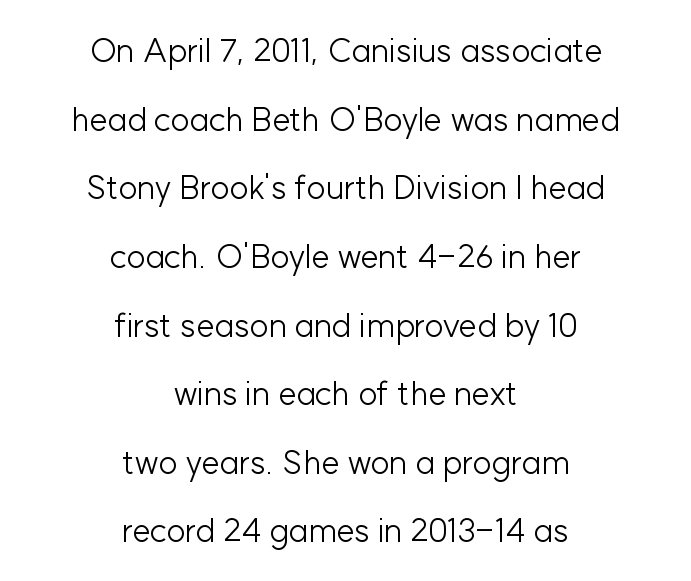
You can tell from the bare stems that sans-serif type was used. Rendered with straight, roman letterforms. Observe the ordinary spacing: letters are neighbours, not strangers. No heavy texture on the line: the type isn't bold. The passage shown stacks its lines with a broad gap.
